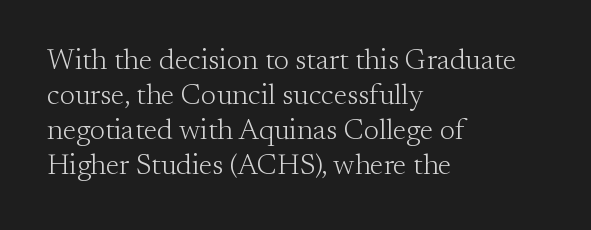
The gap between lines stays unmarked. Yep, those are serifs on the letters. Every row of glyphs begins at an identical x-position on the left. Designer's note — italics off, roman on.
